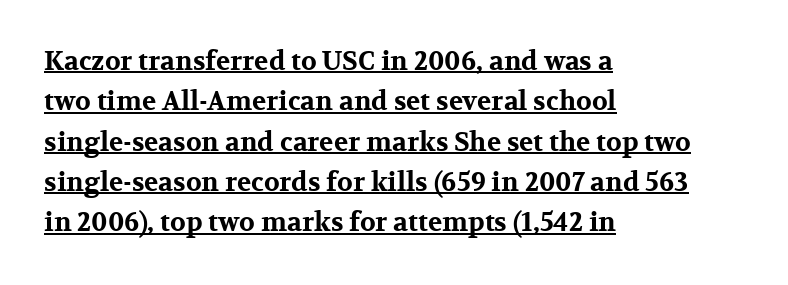
Q: Is the text bold? A: Yes.
Q: Is the text italic (slanted)? A: No, it is upright.
Q: Is the text underlined? A: Yes.
Q: How is the paragraph aligned? A: Left-aligned.
Q: Is the spacing between letters normal or unusually wide? A: Normal.
Q: Is the spacing between lines tight, normal or loose? A: Normal.
